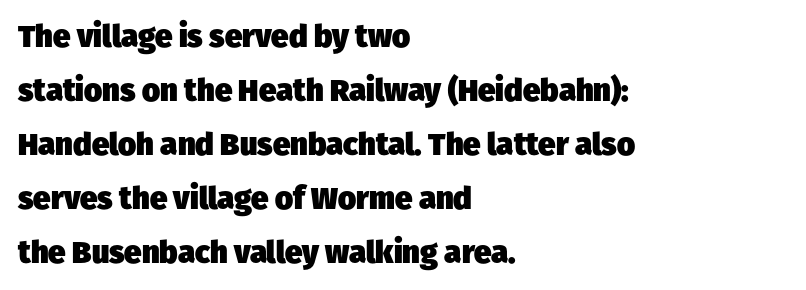
The passage shown is typed in a proportional face where columns would drift. One-word summary of the alignment: left. In terms of letterform style, serifs are entirely absent. The rendering keeps characters at their native spacing.
